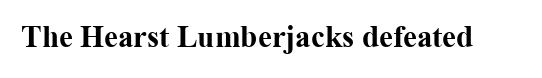
This rendering employs a face with finishing strokes, i.e., a serif. You could not count columns in this text — the font is proportionally spaced. Characters follow at the spacing the type designer built in. Descenders hang freely into open space. A full-strength bold gives these letters their thick strokes. A roman cut, with each character standing at attention.
